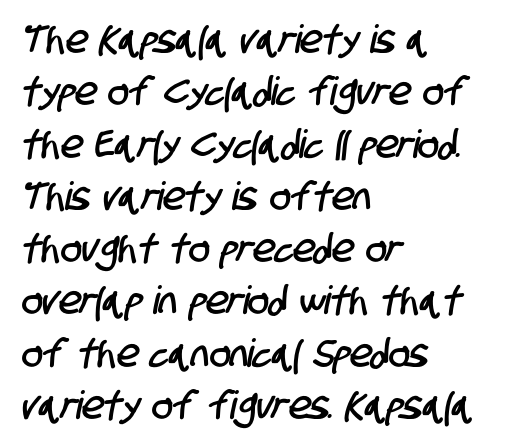
Q: Is the typeface a serif or a sans-serif typeface? A: Sans-serif.
Q: Is the text underlined? A: No.
Q: How is the paragraph aligned? A: Left-aligned.
Q: Is the spacing between letters normal or unusually wide? A: Normal.
Q: Is the spacing between lines tight, normal or loose? A: Normal.
Q: Width (condensed, normal, or wide)? A: Condensed.
Q: Stroke contrast? A: Low.
Q: x-height? A: Large.
Q: Monospaced? A: No.
